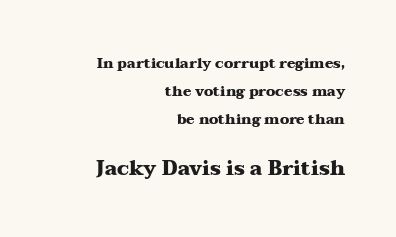
The image shows 20 px bold type, upright; set right-aligned, loose line spacing (1.99x), normal letter spacing, not underlined; the second (bottom) block is 1.43x larger.
